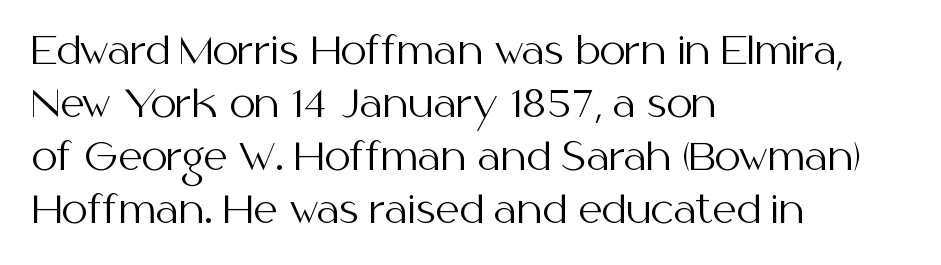
The image shows 37 px regular-weight sans-serif type, upright; set left-aligned, normal line spacing (1.43x), normal letter spacing, not underlined; medium stroke contrast and a medium x-height.
